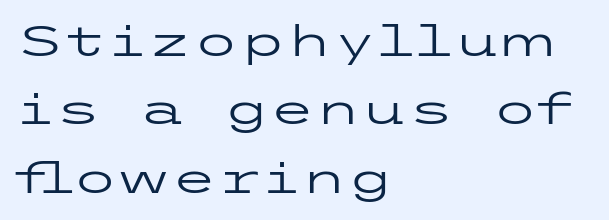
Leading matches the norm, producing a regular column. On a weight scale, this lands at 450 or below. Stroke terminals: plain, sans-serif. Nobody drew a line under any word here. Horizontal alignment here is leftward, the default for most running prose. No extra tracking has been applied to these lines.
